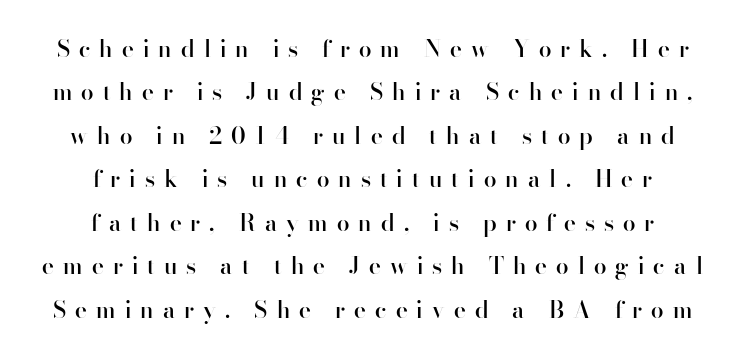
The image shows 23 px text type, upright; set centered, line spacing 1.89x, unusually wide letter spacing (+0.4 em), not underlined.
